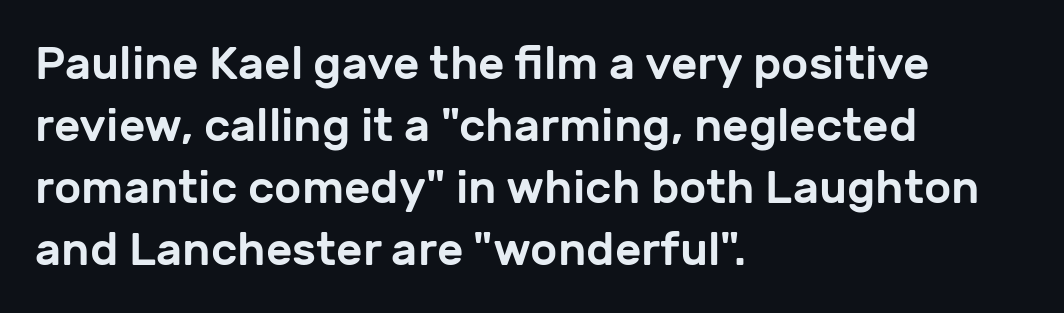
Q: Is the text italic (slanted)? A: No, it is upright.
Q: Is the typeface a serif or a sans-serif typeface? A: Sans-serif.
Q: Is the text underlined? A: No.
Q: How is the paragraph aligned? A: Left-aligned.
Q: Is the spacing between letters normal or unusually wide? A: Normal.
Q: Is the spacing between lines tight, normal or loose? A: Normal.
Q: Width (condensed, normal, or wide)? A: Normal.
Q: Stroke contrast? A: Low.
Q: x-height? A: Medium.
Q: Monospaced? A: No.
